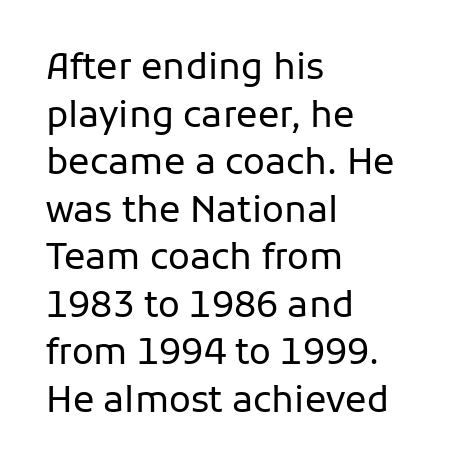
The image shows 36 px regular-weight sans-serif type, upright; set left-aligned, normal line spacing (1.32x), normal letter spacing, not underlined; low stroke contrast and a medium x-height.
